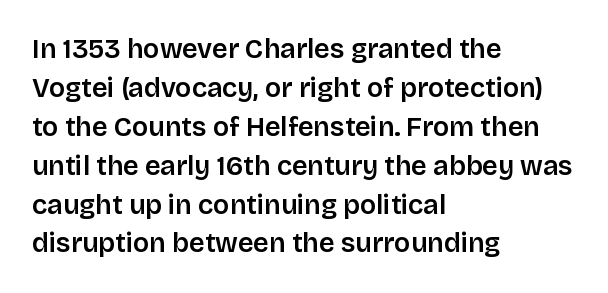
The image shows 27 px text type, upright; set left-aligned, normal line spacing (1.44x), normal letter spacing, not underlined.
